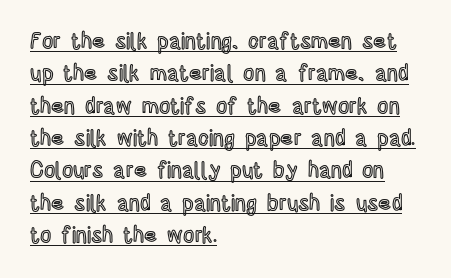
The image shows 22 px text type, upright; set left-aligned, normal line spacing (1.47x), normal letter spacing, underlined.
